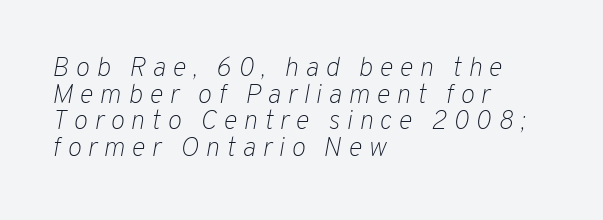
Q: Is the text bold? A: No.
Q: Is the text italic (slanted)? A: Yes, it leans right by about 10 degrees.
Q: Is the text underlined? A: No.
Q: How is the paragraph aligned? A: Left-aligned.
Q: Is the spacing between letters normal or unusually wide? A: Unusually wide.
Q: Is the spacing between lines tight, normal or loose? A: Tight.
